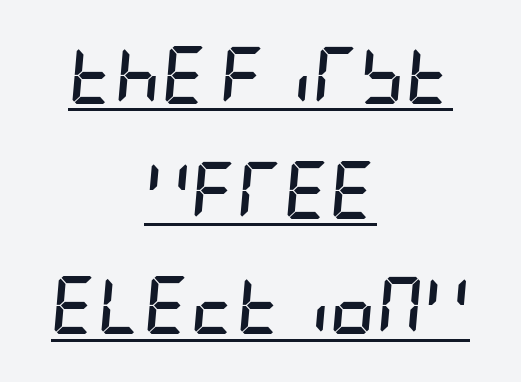
The image shows 57 px semibold, condensed type, italic (leaning right); set centered, loose line spacing (2.02x), normal letter spacing, underlined; low stroke contrast and a large x-height.
